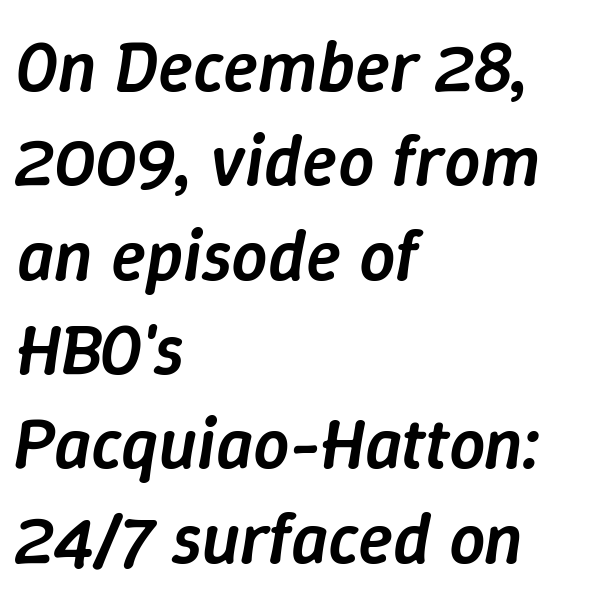
Q: Is the text bold? A: Semi-bold.
Q: Is the text italic (slanted)? A: Yes, it leans right by about 9 degrees.
Q: Is the text underlined? A: No.
Q: How is the paragraph aligned? A: Left-aligned.
Q: Is the spacing between letters normal or unusually wide? A: Normal.
Q: Is the spacing between lines tight, normal or loose? A: Normal.
Q: Width (condensed, normal, or wide)? A: Normal.
Q: Stroke contrast? A: Low.
Q: x-height? A: Medium.
Q: Monospaced? A: No.
